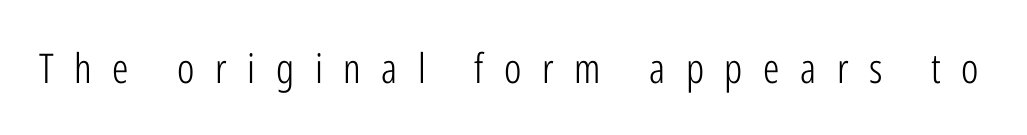
{"serif": "no", "italic": "no", "bold": "no", "weight": "light", "width": "condensed", "stroke_contrast": "low", "x_height": "medium", "monospaced": "no", "underline": "no", "letter_spacing": "wide", "letter_spacing_em": 0.5, "glyph_px": 41}
